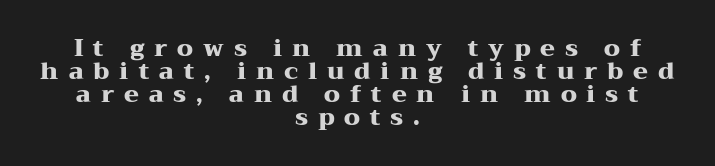
The image shows 24 px bold type, upright; set centered, tight line spacing (0.96x), unusually wide letter spacing (+0.41 em), not underlined.
